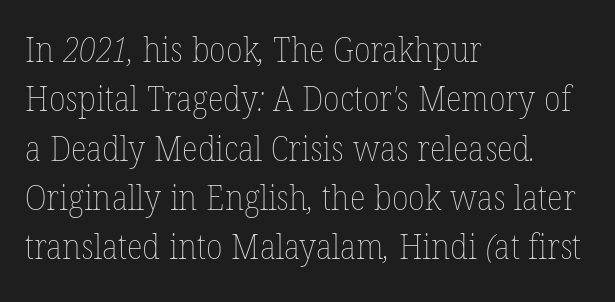
The image shows 34 px thin type; set left-aligned, normal line spacing (1.45x), normal letter spacing, not underlined; low stroke contrast and a medium x-height.
